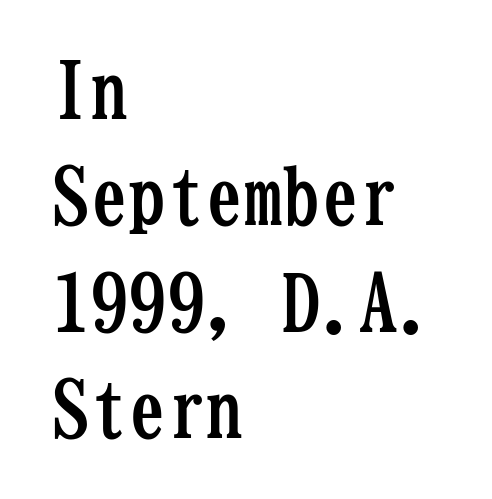
Q: Is the text bold? A: Yes.
Q: Is the text italic (slanted)? A: No, it is upright.
Q: Is the typeface a serif or a sans-serif typeface? A: Serif.
Q: Is the text underlined? A: No.
Q: How is the paragraph aligned? A: Left-aligned.
Q: Is the spacing between letters normal or unusually wide? A: Normal.
Q: Is the spacing between lines tight, normal or loose? A: Normal.
Q: Width (condensed, normal, or wide)? A: Condensed.
Q: Stroke contrast? A: Low.
Q: x-height? A: Medium.
Q: Monospaced? A: Yes.
